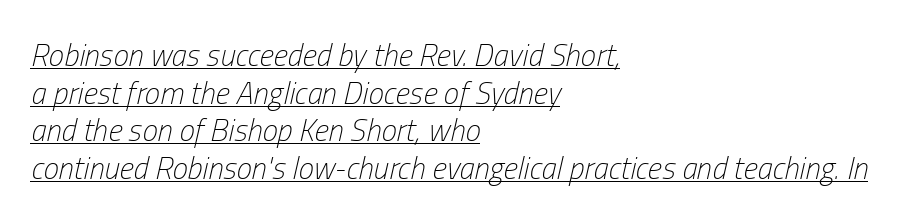
The image shows 31 px light, condensed type, italic (leaning right); set left-aligned, line spacing 1.21x, normal letter spacing, underlined; low stroke contrast and a medium x-height.
